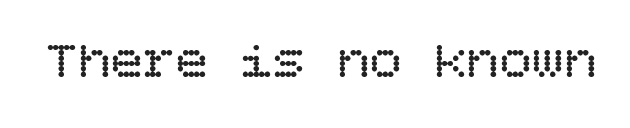
Here the glyphs are tracked normally, forming tight word shapes. Unmarked baselines from the first word to the last. Stems and bowls with no extra thickness — not bold. Upright lettering throughout.
